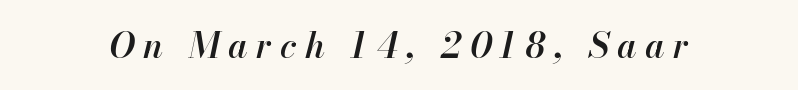
The image shows 35 px semibold type, italic (leaning right); set unusually wide letter spacing (+0.24 em), not underlined; high stroke contrast and a small x-height.
